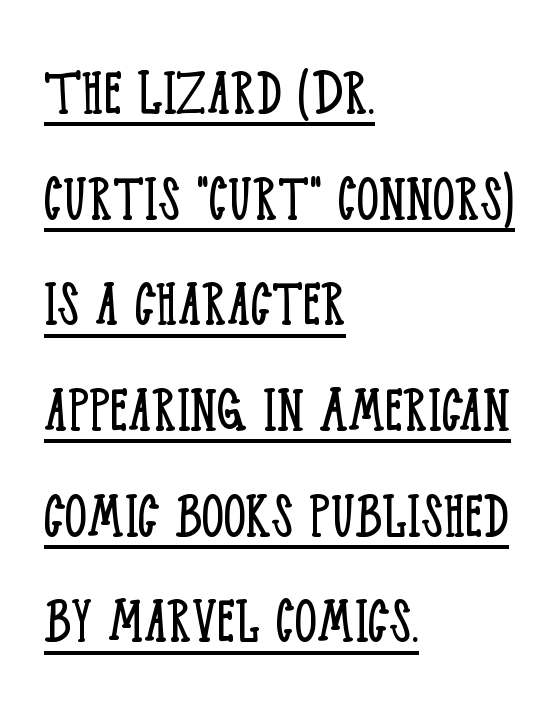
{"serif": "yes", "italic": "no", "bold": "no", "weight": "light", "width": "condensed", "stroke_contrast": "low", "x_height": "large", "monospaced": "no", "underline": "yes", "align": "left", "line_spacing": "normal", "line_spacing_ratio": 1.51, "letter_spacing": "normal", "letter_spacing_em": 0.0, "glyph_px": 70}
